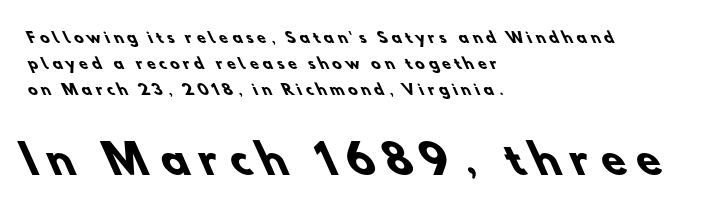
Heft: maximum for text — a bold. Looks like regular typesetting: each glyph gets only the width it needs. Line starts are locked; line ends wander. Clear beneath every line of the passage. Character size in the trailing block exceeds that of the leading block. The designer went with a sans here, leaving each stem footless.
